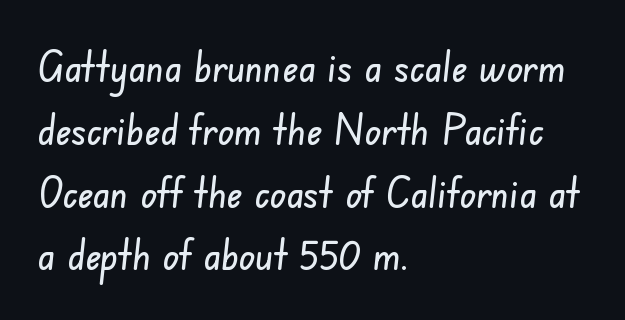
{"serif": "no", "width": "condensed", "stroke_contrast": "low", "x_height": "small", "monospaced": "no", "underline": "no", "align": "left", "line_spacing": "normal", "line_spacing_ratio": 1.46, "letter_spacing": "normal", "letter_spacing_em": 0.0, "glyph_px": 43}
